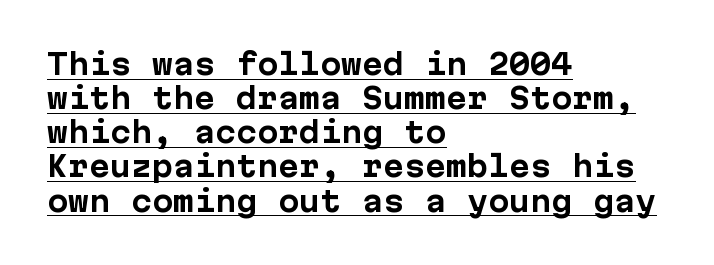
{"serif": "no", "italic": "no", "bold": "yes", "weight": "bold", "width": "normal", "stroke_contrast": "low", "x_height": "medium", "underline": "yes", "align": "left", "line_spacing_ratio": 1.22, "letter_spacing": "normal", "letter_spacing_em": 0.0, "glyph_px": 28}
